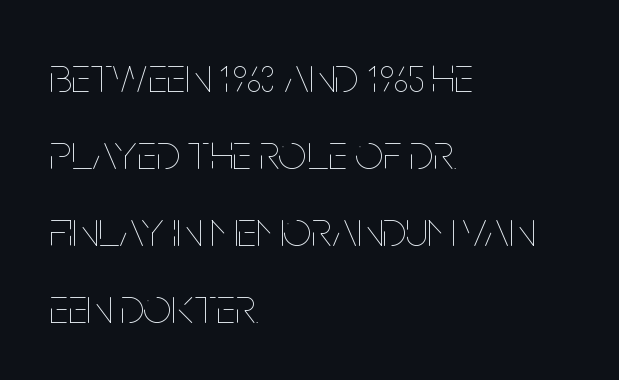
The lines in this sample share a left origin and differ only in where they stop. Characters remain perfectly vertical along every line. Regular leading. The string is rendered with underlining switched off.
